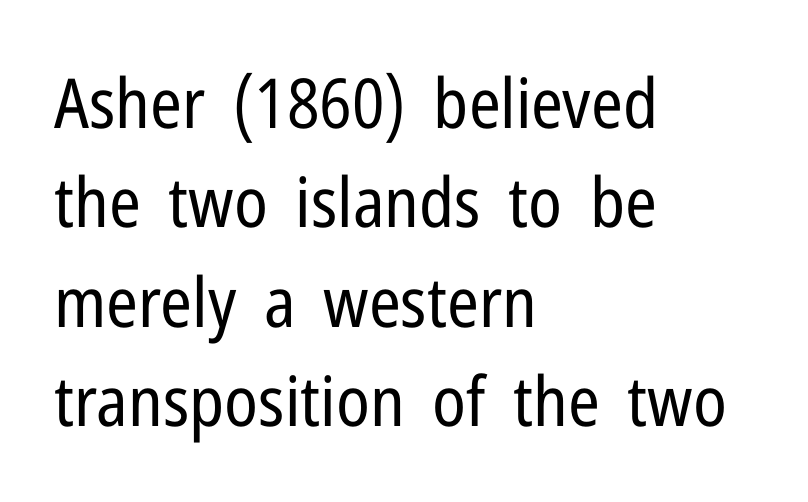
This sample uses plain, unmodified letter spacing. The strokes are not fattened; the text isn't bold. Quick note: not italic, upright. Short and long lines alike share a common starting point at left.
